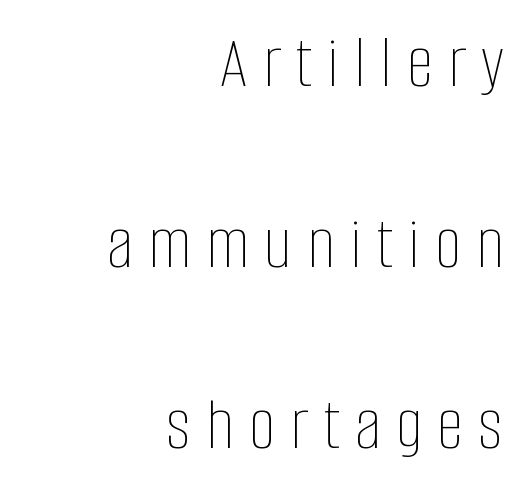
The image shows 76 px thin, condensed type, upright; set right-aligned, loose line spacing (2.38x), unusually wide letter spacing (+0.2 em), not underlined; low stroke contrast and a large x-height.
